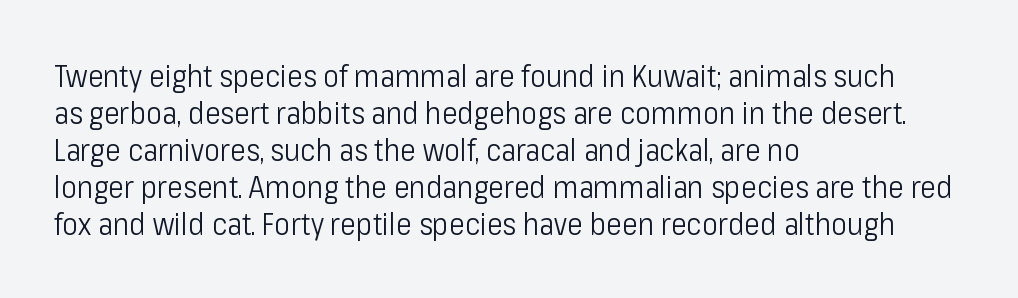
Reading down the block, your eye returns to a fixed left position each line. The font family rendered here belongs to the sans-serif group. Designer's note — italics off, roman on. Tracking here is standard; glyphs follow each other at the usual distance.
